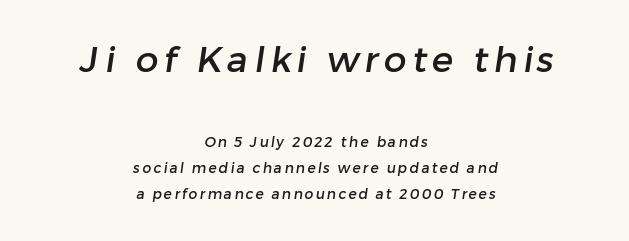
{"serif": "no", "width": "normal", "stroke_contrast": "low", "x_height": "medium", "monospaced": "no", "underline": "no", "align": "center", "line_spacing_ratio": 1.87, "larger_block": "first", "size_ratio": 2.57, "glyph_px": 36}
